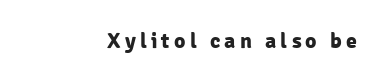
Weight check: bold — yes, fully. Rule under the text: the space is simply empty. Quick note: not italic, upright.
